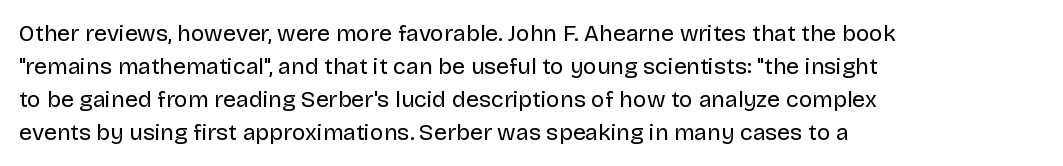
Honestly, the row spacing looks completely unremarkable. Caption: face not bold, strokes unweighted. Posture: vertical. This rendering features lettering with no underline. The setting favours the left margin, as ordinary paragraphs usually do.
